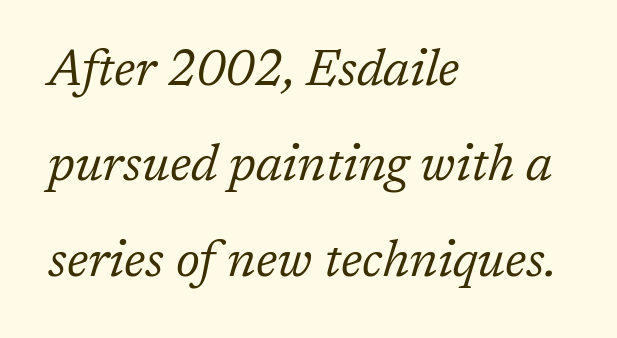
Proportional: the letters do not fall into vertical columns. Caption: multi-line text, flush left, ragged right. Clear beneath every line of the passage. Quick note: interline space is abundant. Letterform terminals end in serifs throughout the passage.
